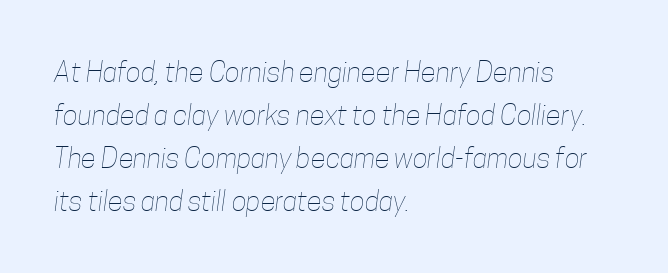
The horizontal fit of the characters is conventional and even. Varying glyph widths throughout — classic text-font behaviour. Check the space under the baseline: it is left empty. Which margin do the lines hug? The left one — the right edge is uneven. Vertical spacing — default.
